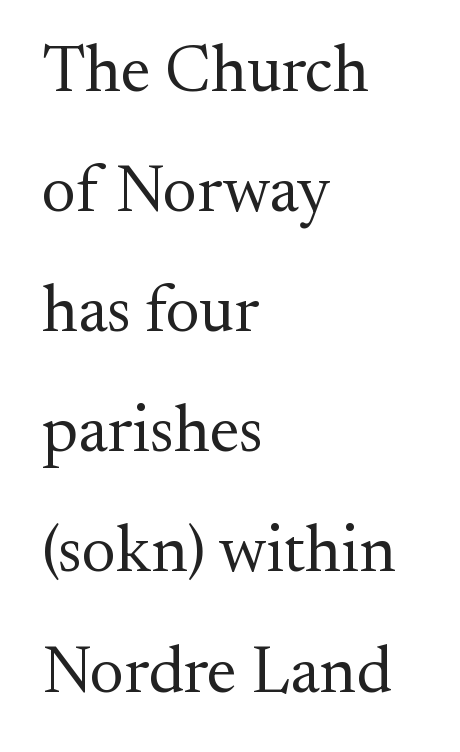
Alignment: flush left. The glyphs are unaccompanied by any horizontal stroke below them. Designer's note — italics off, roman on. The letters advance in unequal steps, a hallmark of proportional type. Between one letter and the next there's only the usual sliver of space. Note: serifs present on the glyphs.
